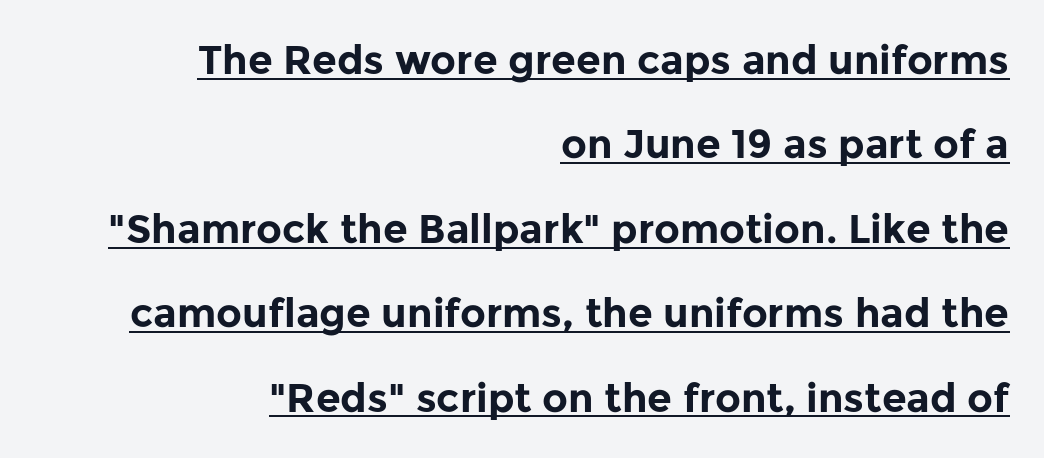
Q: Is the text bold? A: Yes.
Q: Is the text italic (slanted)? A: No, it is upright.
Q: Is the typeface a serif or a sans-serif typeface? A: Sans-serif.
Q: Is the text underlined? A: Yes.
Q: How is the paragraph aligned? A: Right-aligned.
Q: Is the spacing between letters normal or unusually wide? A: Normal.
Q: Is the spacing between lines tight, normal or loose? A: Loose.
Q: Width (condensed, normal, or wide)? A: Normal.
Q: Stroke contrast? A: Low.
Q: x-height? A: Medium.
Q: Monospaced? A: No.
